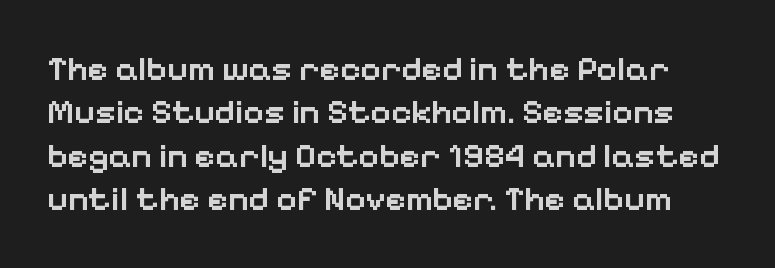
Descenders are the only things crossing below the line. Typesetter's note: demi weight, one step under bold. This is the regular roman posture of the typeface. A typesetter would call this proportional, since set widths differ per character. Characters follow at the spacing the type designer built in.
